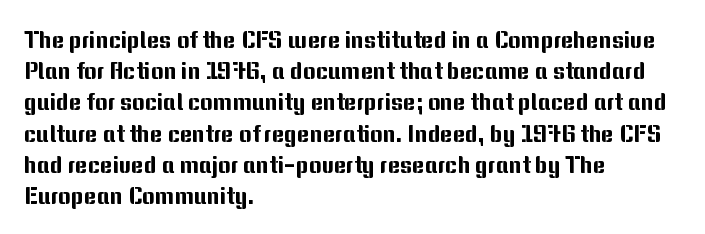
Q: Is the text italic (slanted)? A: No, it is upright.
Q: Is the text underlined? A: No.
Q: How is the paragraph aligned? A: Left-aligned.
Q: Is the spacing between letters normal or unusually wide? A: Normal.
Q: Is the spacing between lines tight, normal or loose? A: Normal.
